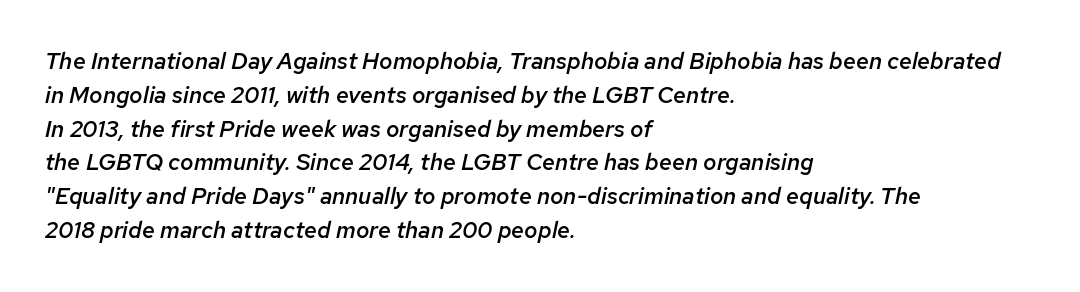
The image shows 23 px text type, italic (leaning right); set left-aligned, normal line spacing (1.47x), normal letter spacing, not underlined.
